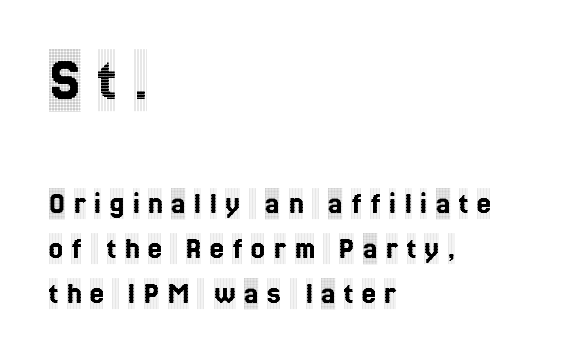
The image shows 62 px condensed serif type, upright; set left-aligned, normal line spacing (1.45x), unusually wide letter spacing (+0.28 em), not underlined; the first (top) block is 2.0x larger; a large x-height.
